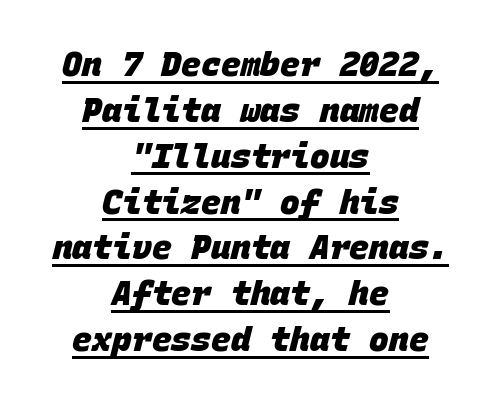
The letters march in equal steps, a hallmark of fixed-pitch type. Nothing unusual about the tracking: characters are spaced as the font intends. Descenders here cross a horizontal rule under the line. Look at the stroke-to-counter ratio: heavy, a bold.
